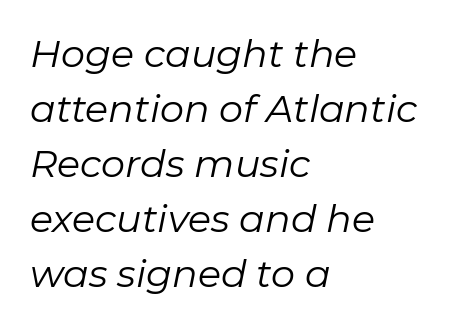
Each row of text sits above clean, open space. Look at the tracking — it's just the regular setting, nothing added. The compositor pushed each line to the left boundary. Quick note: italic. Stems and bowls with no extra thickness — not bold. The rendering uses a moderate line-height, typical for paragraphs.
